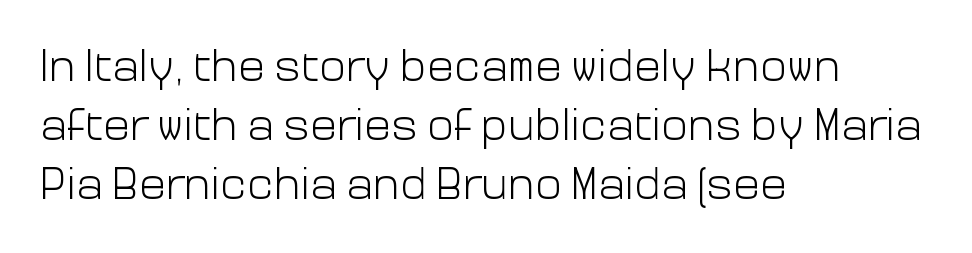
The image shows 45 px light sans-serif type, upright; set left-aligned, normal line spacing (1.31x), normal letter spacing, not underlined; low stroke contrast and a medium x-height.
